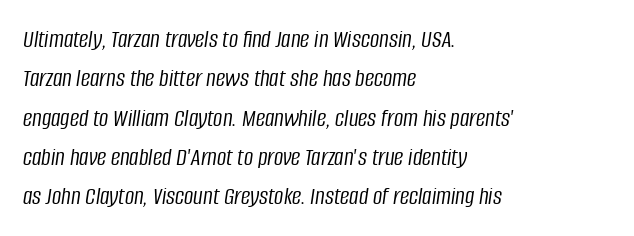
The image shows 26 px text type, italic (leaning right); set left-aligned, normal line spacing (1.51x), normal letter spacing, not underlined.
